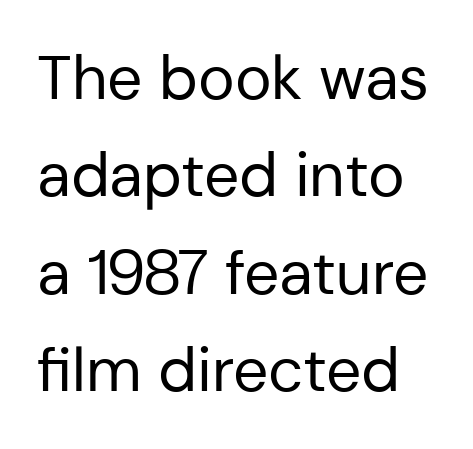
The image shows 62 px regular-weight sans-serif type, upright; set normal line spacing (1.57x), normal letter spacing, not underlined; low stroke contrast and a medium x-height.
